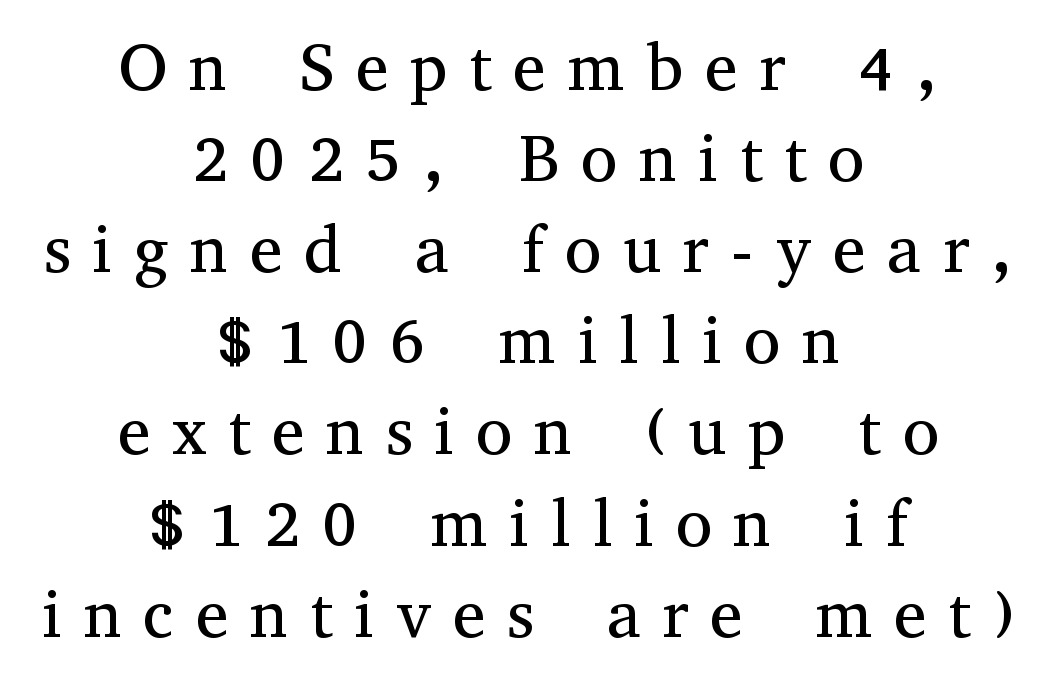
{"serif": "yes", "italic": "no", "bold": "no", "weight": "regular", "width": "normal", "stroke_contrast": "medium", "x_height": "medium", "monospaced": "no", "underline": "no", "align": "center", "line_spacing": "normal", "line_spacing_ratio": 1.36, "letter_spacing": "wide", "letter_spacing_em": 0.32, "glyph_px": 67}
